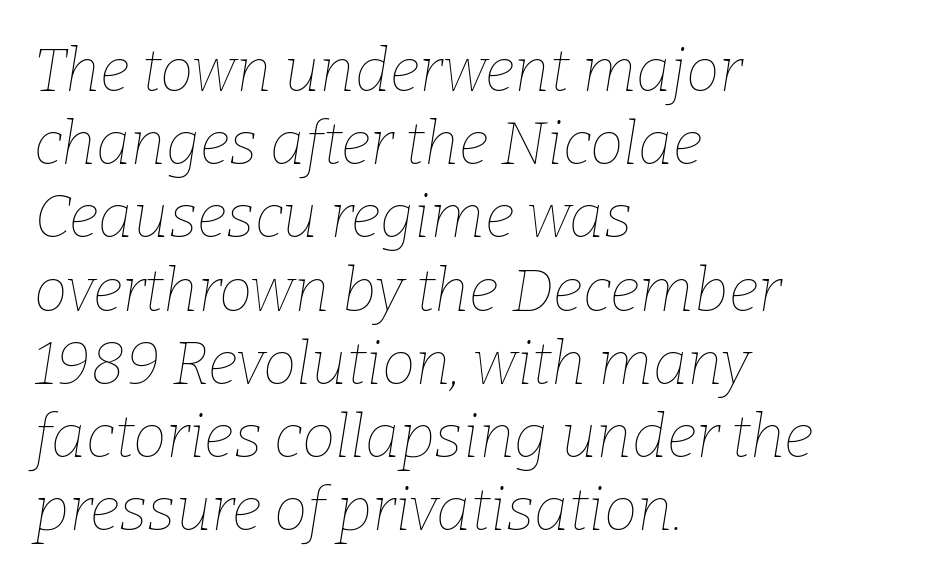
Q: Is the text bold? A: No.
Q: Is the text italic (slanted)? A: Yes, it leans right by about 9 degrees.
Q: Is the text underlined? A: No.
Q: How is the paragraph aligned? A: Left-aligned.
Q: Is the spacing between letters normal or unusually wide? A: Normal.
Q: Width (condensed, normal, or wide)? A: Normal.
Q: Stroke contrast? A: Low.
Q: x-height? A: Medium.
Q: Monospaced? A: No.
